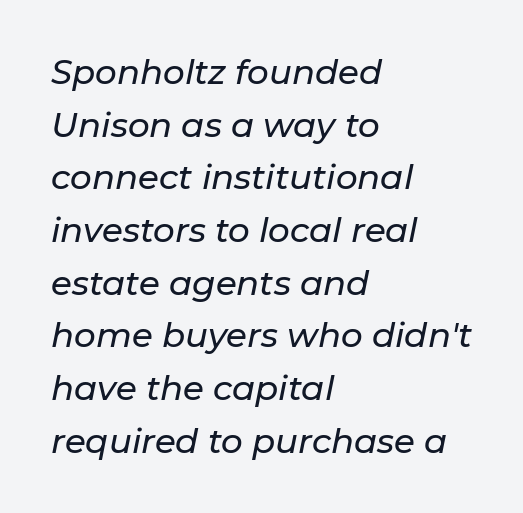
Q: Is the text italic (slanted)? A: Yes, it leans right by about 11 degrees.
Q: Is the text underlined? A: No.
Q: How is the paragraph aligned? A: Left-aligned.
Q: Is the spacing between letters normal or unusually wide? A: Normal.
Q: Is the spacing between lines tight, normal or loose? A: Normal.
Q: Width (condensed, normal, or wide)? A: Normal.
Q: Stroke contrast? A: Low.
Q: x-height? A: Medium.
Q: Monospaced? A: No.
